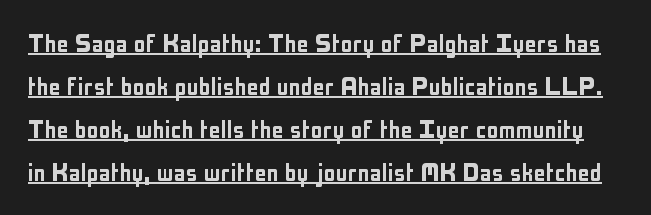
{"serif": "no", "italic": "no", "width": "condensed", "stroke_contrast": "low", "x_height": "medium", "monospaced": "no", "underline": "yes", "line_spacing": "normal", "line_spacing_ratio": 1.43, "letter_spacing": "normal", "letter_spacing_em": 0.0, "glyph_px": 30}
